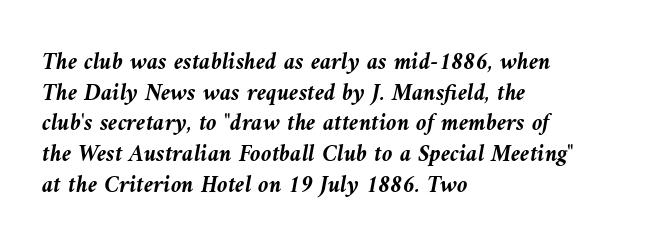
{"italic": "yes", "lean": "left", "slant_degrees": 10, "bold": "yes", "underline": "no", "align": "left", "line_spacing": "normal", "line_spacing_ratio": 1.28, "letter_spacing": "normal", "letter_spacing_em": 0.0, "glyph_px": 24}
